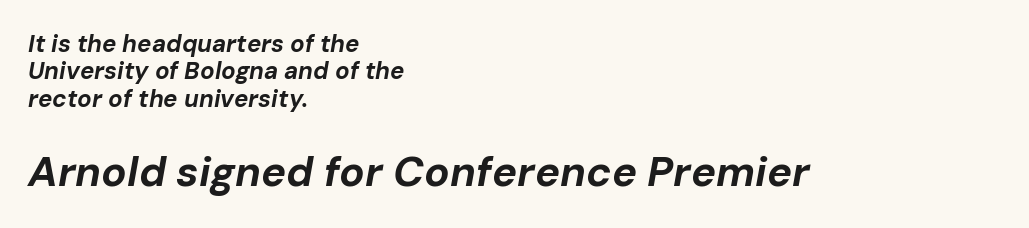
The image shows 42 px bold type, italic (leaning right); set left-aligned, tight line spacing (1.14x), normal letter spacing, not underlined; the second (bottom) block is 1.75x larger; low stroke contrast and a medium x-height.
